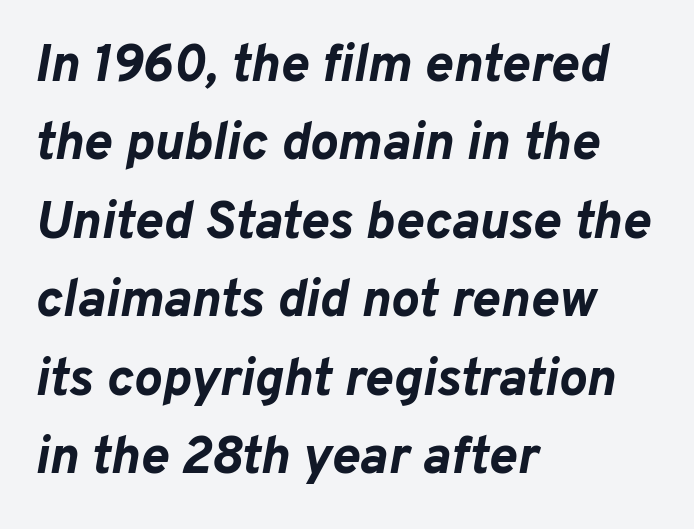
The space directly below the letters is spotless. Does the copy run flush right? No — it runs flush left. One glance says typical: line gaps are just what's usual. These lines keep a tight, regular rhythm from letter to letter. A typesetter would mark this as italic.
